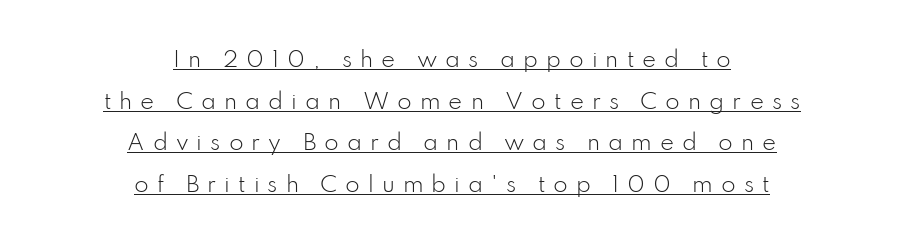
The setting favours the middle, as headings and verse often do. Reading down the column, the eye jumps a long way to each next line. A typesetter would call this heavily tracked-out type. Rendered with straight, roman letterforms. Beneath each row of characters lies a ruled line.
